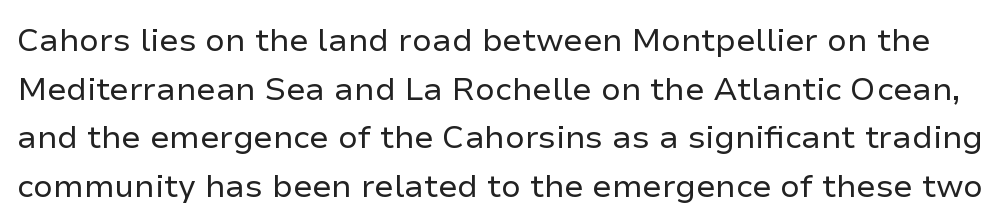
Q: Is the text bold? A: No.
Q: Is the text italic (slanted)? A: No, it is upright.
Q: Is the typeface a serif or a sans-serif typeface? A: Sans-serif.
Q: Is the text underlined? A: No.
Q: Is the spacing between letters normal or unusually wide? A: Normal.
Q: Is the spacing between lines tight, normal or loose? A: Normal.
Q: Width (condensed, normal, or wide)? A: Normal.
Q: Stroke contrast? A: Low.
Q: x-height? A: Medium.
Q: Monospaced? A: No.
